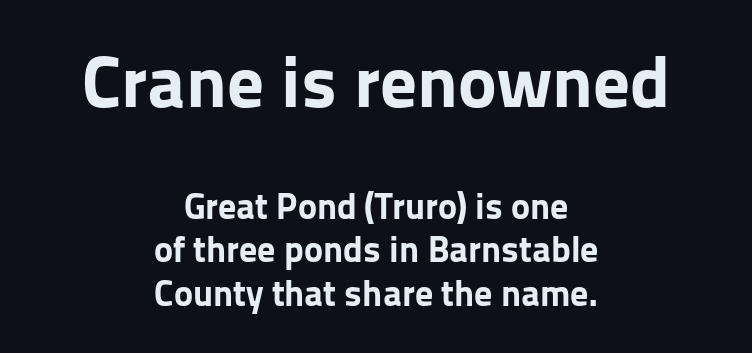
Q: Is the text bold? A: Yes.
Q: Is the text italic (slanted)? A: No, it is upright.
Q: Is the typeface a serif or a sans-serif typeface? A: Sans-serif.
Q: Is the text underlined? A: No.
Q: How is the paragraph aligned? A: Centered.
Q: Is the spacing between letters normal or unusually wide? A: Normal.
Q: Which block of text is set in a larger size, the first (top) or the second (bottom)? A: The first (top) one.
Q: Width (condensed, normal, or wide)? A: Normal.
Q: Stroke contrast? A: Low.
Q: x-height? A: Medium.
Q: Monospaced? A: No.
